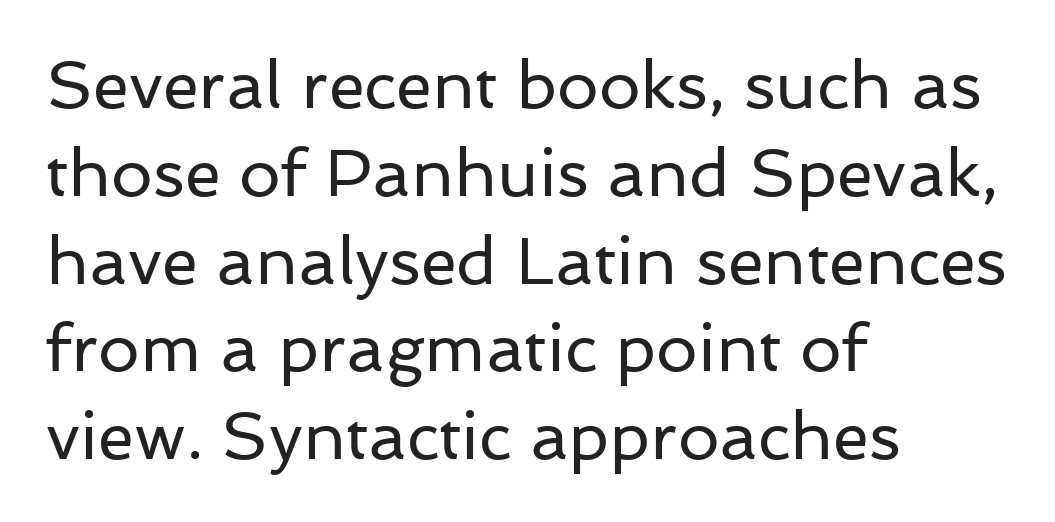
The image shows 66 px regular-weight sans-serif type, upright; set left-aligned, normal line spacing (1.33x), normal letter spacing, not underlined; low stroke contrast and a medium x-height.
